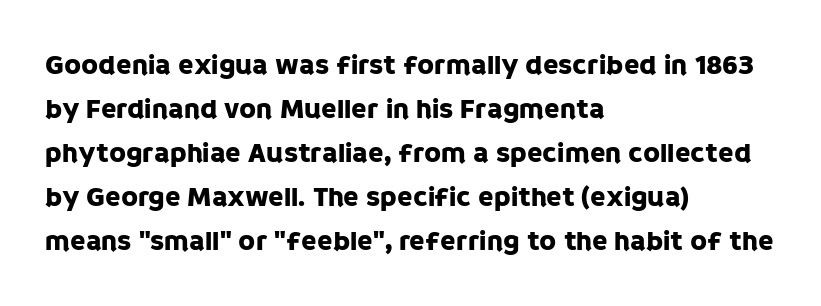
Q: Is the text italic (slanted)? A: No, it is upright.
Q: Is the typeface a serif or a sans-serif typeface? A: Sans-serif.
Q: Is the text underlined? A: No.
Q: How is the paragraph aligned? A: Left-aligned.
Q: Is the spacing between letters normal or unusually wide? A: Normal.
Q: Is the spacing between lines tight, normal or loose? A: Normal.
Q: Width (condensed, normal, or wide)? A: Normal.
Q: Stroke contrast? A: Low.
Q: x-height? A: Large.
Q: Monospaced? A: No.
